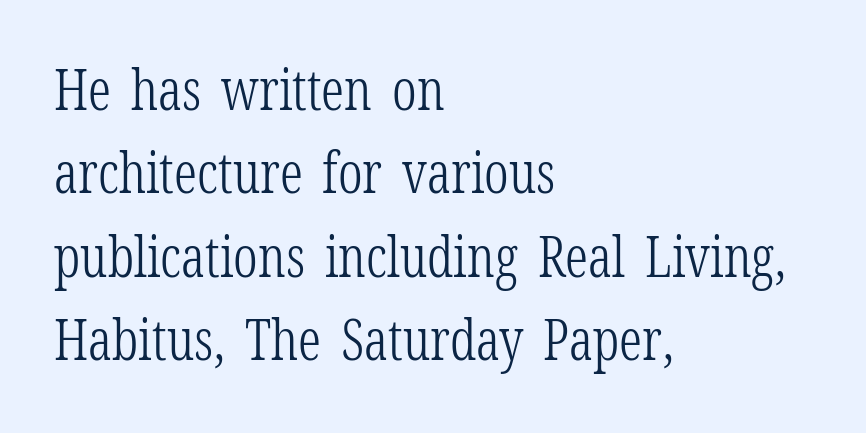
The lines are quadded left. The passage shown is typeset with a serif family. Vertical spacing — default. The tracking reads as untouched default to a designer's eye. Posture: straight, roman, zero tilt. A clean baseline with only descenders dipping below it.
